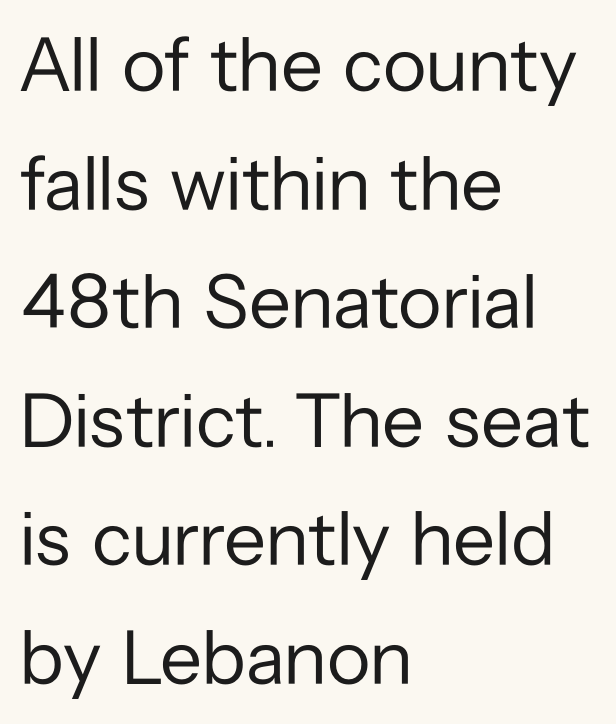
The designer went with a sans here, leaving each stem footless. The area under the type is left untouched. The space between consecutive lines is moderate. Every character sits straight up, as roman type does. Letter spacing: default. No chunkiness to these letters — they're not bold.
